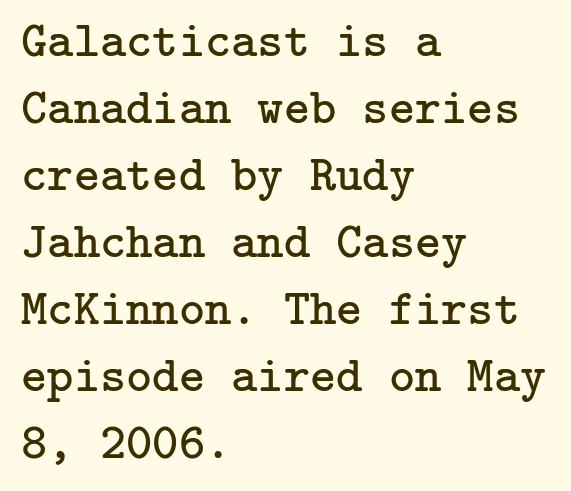
{"serif": "yes", "italic": "no", "bold": "no", "weight": "regular", "width": "normal", "stroke_contrast": "low", "x_height": "medium", "underline": "no", "align": "left", "line_spacing": "normal", "line_spacing_ratio": 1.34, "letter_spacing": "normal", "letter_spacing_em": 0.0, "glyph_px": 50}
